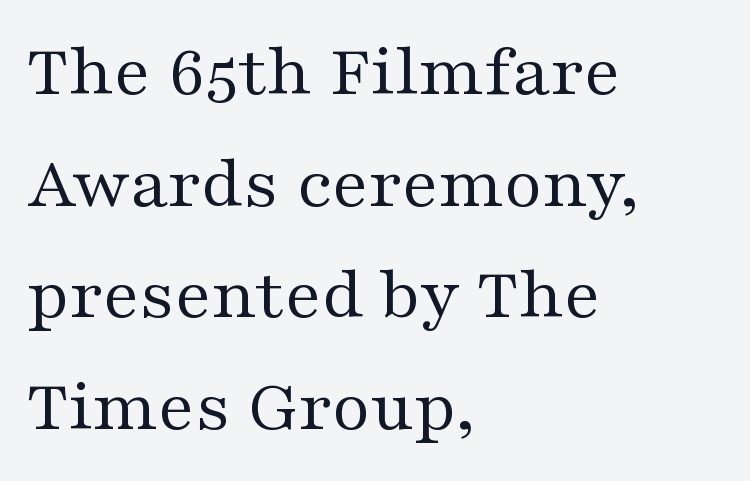
Q: Is the text bold? A: No.
Q: Is the text italic (slanted)? A: No, it is upright.
Q: Is the typeface a serif or a sans-serif typeface? A: Serif.
Q: Is the text underlined? A: No.
Q: How is the paragraph aligned? A: Left-aligned.
Q: Is the spacing between letters normal or unusually wide? A: Normal.
Q: Is the spacing between lines tight, normal or loose? A: Normal.
Q: Width (condensed, normal, or wide)? A: Wide.
Q: Stroke contrast? A: Medium.
Q: x-height? A: Medium.
Q: Monospaced? A: No.
